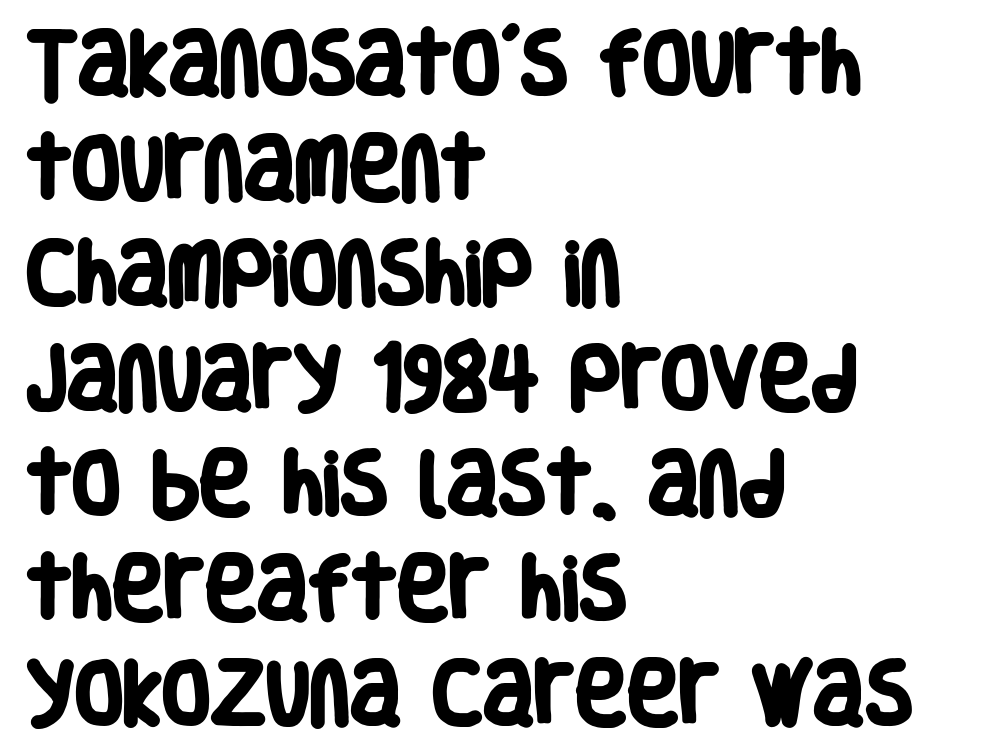
The image shows 70 px heavy, condensed sans-serif type; set left-aligned, normal line spacing (1.5x), normal letter spacing, not underlined; low stroke contrast and a large x-height.
